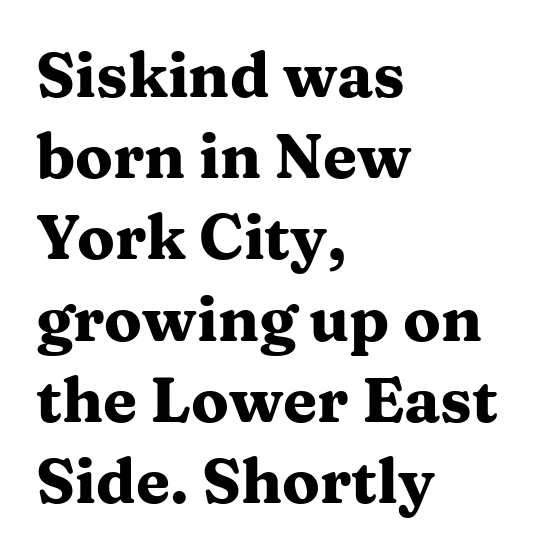
{"serif": "yes", "italic": "no", "bold": "yes", "weight": "heavy", "width": "wide", "stroke_contrast": "medium", "x_height": "medium", "monospaced": "no", "underline": "no", "align": "left", "line_spacing": "normal", "line_spacing_ratio": 1.31, "letter_spacing": "normal", "letter_spacing_em": 0.0, "glyph_px": 62}
